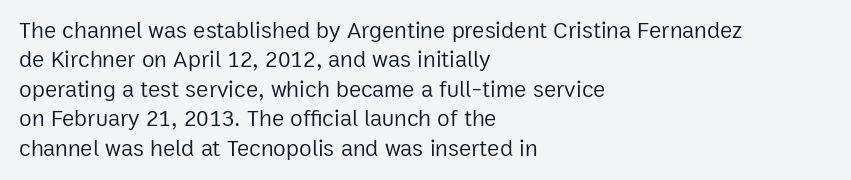
The image shows 23 px text type, upright; set left-aligned, normal line spacing (1.28x), normal letter spacing, not underlined.
